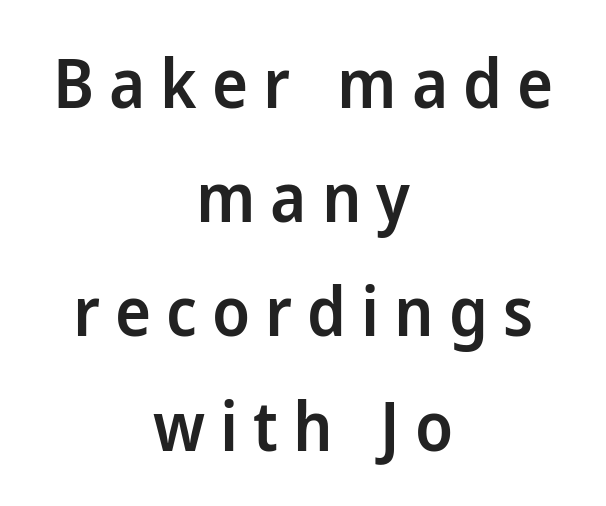
Q: Is the text bold? A: Semi-bold.
Q: Is the text italic (slanted)? A: No, it is upright.
Q: Is the typeface a serif or a sans-serif typeface? A: Sans-serif.
Q: Is the text underlined? A: No.
Q: How is the paragraph aligned? A: Centered.
Q: Is the spacing between letters normal or unusually wide? A: Unusually wide.
Q: Is the spacing between lines tight, normal or loose? A: Normal.
Q: Width (condensed, normal, or wide)? A: Normal.
Q: Stroke contrast? A: Low.
Q: x-height? A: Medium.
Q: Monospaced? A: No.
